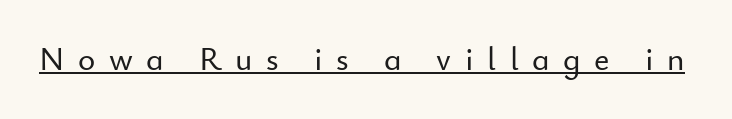
{"serif": "no", "italic": "no", "width": "normal", "stroke_contrast": "low", "x_height": "small", "monospaced": "no", "underline": "yes", "letter_spacing": "wide", "letter_spacing_em": 0.41, "glyph_px": 33}
